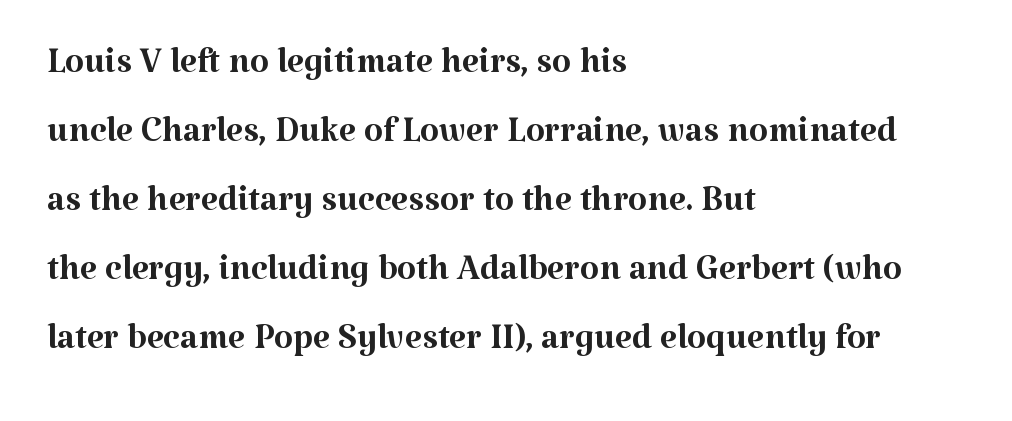
Q: Is the text bold? A: No.
Q: Is the text italic (slanted)? A: No, it is upright.
Q: Is the typeface a serif or a sans-serif typeface? A: Serif.
Q: Is the text underlined? A: No.
Q: How is the paragraph aligned? A: Left-aligned.
Q: Is the spacing between letters normal or unusually wide? A: Normal.
Q: Is the spacing between lines tight, normal or loose? A: Normal.
Q: Width (condensed, normal, or wide)? A: Normal.
Q: Stroke contrast? A: Medium.
Q: x-height? A: Medium.
Q: Monospaced? A: No.
